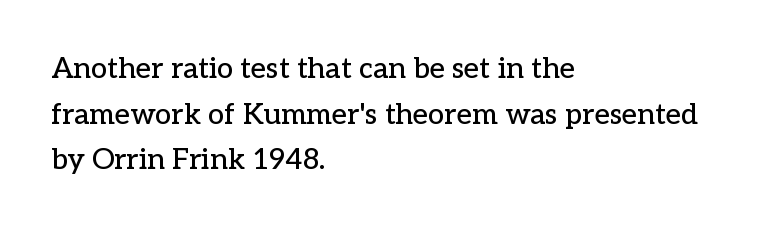
{"serif": "yes", "italic": "no", "width": "normal", "stroke_contrast": "low", "x_height": "medium", "monospaced": "no", "underline": "no", "align": "left", "line_spacing": "normal", "line_spacing_ratio": 1.57, "letter_spacing": "normal", "letter_spacing_em": 0.0, "glyph_px": 29}
